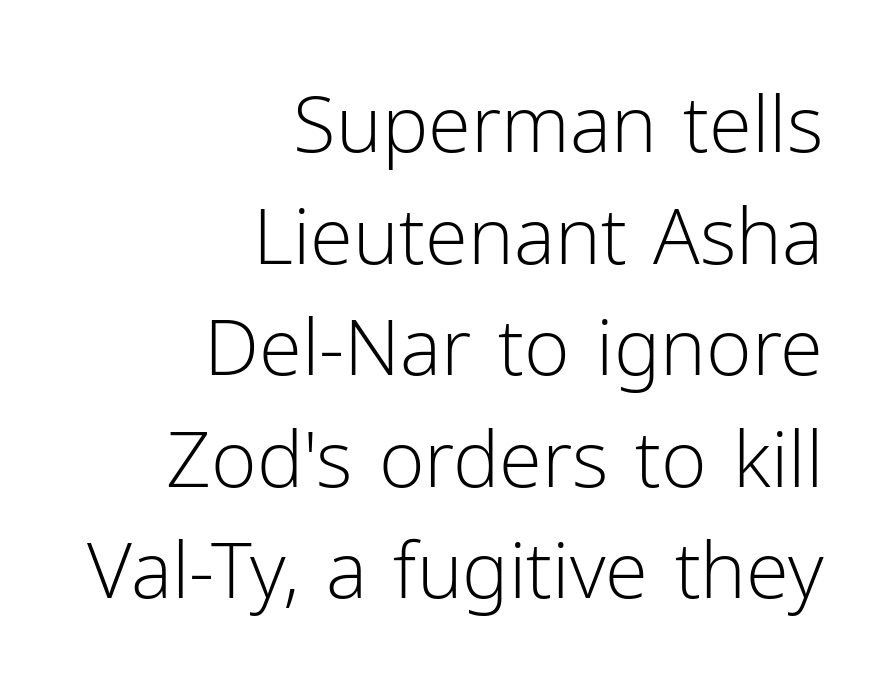
The image shows 78 px light sans-serif type, upright; set right-aligned, normal line spacing (1.43x), normal letter spacing, not underlined; low stroke contrast and a medium x-height.
